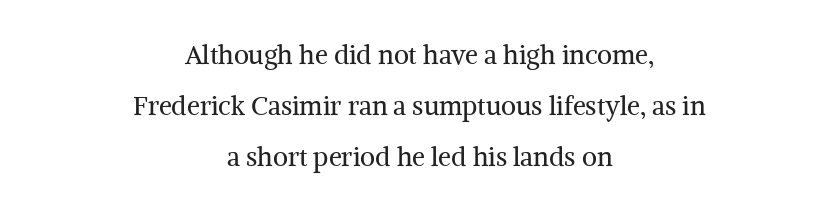
Each line is balanced around a shared central axis. The area under the type is left untouched. No italicization has been applied; the sample stays upright. The vertical gap from one line to the next is large.
